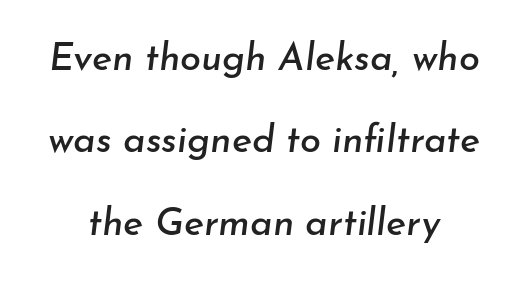
{"italic": "yes", "lean": "right", "slant_degrees": 7, "width": "normal", "stroke_contrast": "low", "x_height": "small", "monospaced": "no", "underline": "no", "align": "center", "line_spacing": "loose", "line_spacing_ratio": 2.17, "letter_spacing": "normal", "letter_spacing_em": 0.0, "glyph_px": 38}
